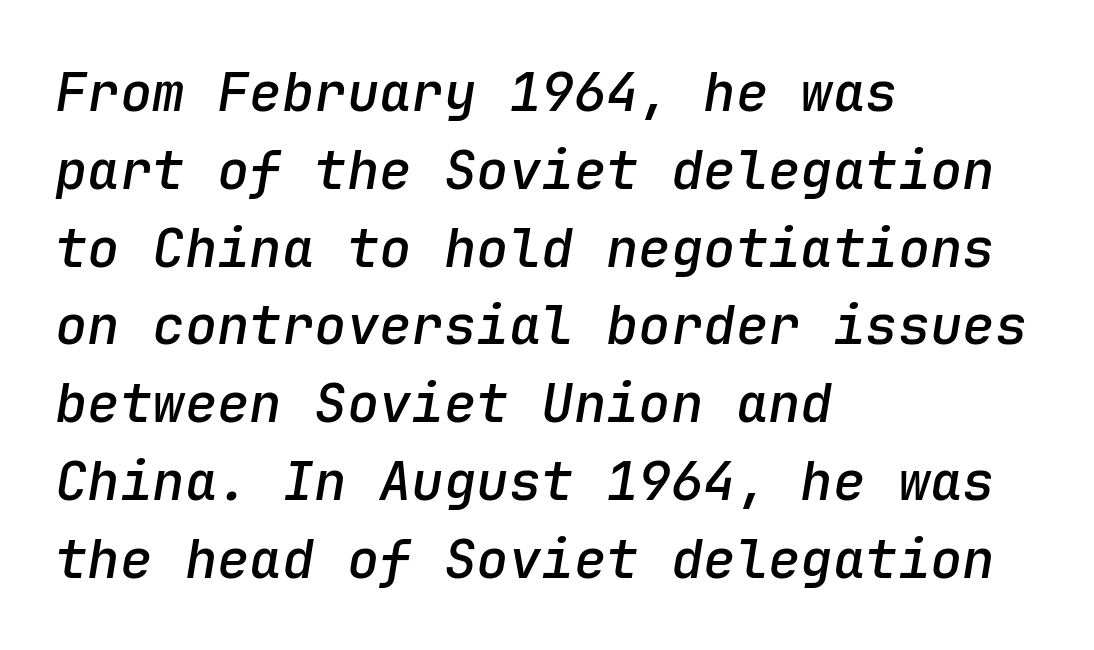
{"italic": "yes", "lean": "right", "slant_degrees": 9, "bold": "semi", "weight": "semibold", "width": "normal", "stroke_contrast": "low", "x_height": "medium", "monospaced": "yes", "underline": "no", "align": "left", "line_spacing": "normal", "line_spacing_ratio": 1.44, "letter_spacing": "normal", "letter_spacing_em": 0.0, "glyph_px": 54}
